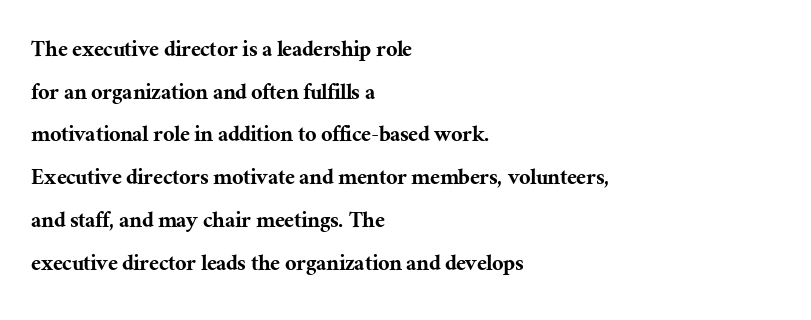
Honestly, the letter spacing is just normal — you wouldn't notice it. Bare-footed words on every line. This sample is left-justified, so line endings fall wherever the words run out. Italic? Not at all — the glyphs are vertical.
